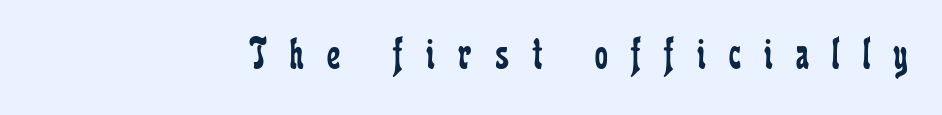
The image shows 46 px regular-weight, condensed serif type, upright; set unusually wide letter spacing (+0.5 em), not underlined; low stroke contrast and a medium x-height.
